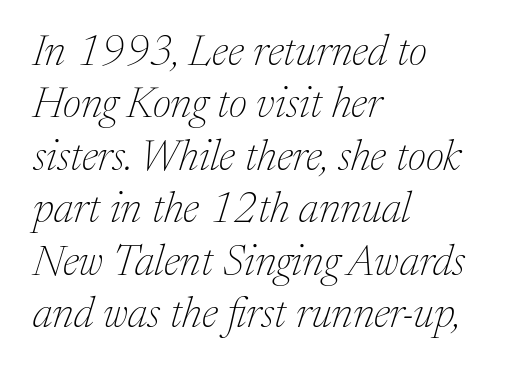
The image shows 43 px thin serif type, italic (leaning right); set left-aligned, line spacing 1.22x, normal letter spacing, not underlined; medium stroke contrast and a medium x-height.
